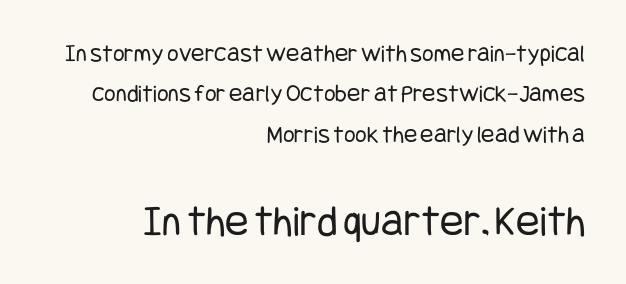
Q: Is the text bold? A: No.
Q: Is the text italic (slanted)? A: No, it is upright.
Q: Is the typeface a serif or a sans-serif typeface? A: Sans-serif.
Q: Is the text underlined? A: No.
Q: How is the paragraph aligned? A: Right-aligned.
Q: Is the spacing between letters normal or unusually wide? A: Normal.
Q: Is the spacing between lines tight, normal or loose? A: Normal.
Q: Which block of text is set in a larger size, the first (top) or the second (bottom)? A: The second (bottom) one.
Q: Width (condensed, normal, or wide)? A: Condensed.
Q: Stroke contrast? A: Low.
Q: x-height? A: Large.
